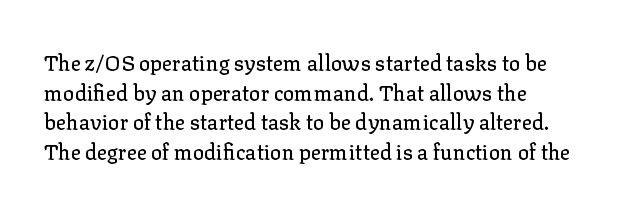
The rendering keeps characters at their native spacing. Every character sits straight up, as roman type does. The rendering uses a moderate line-height, typical for paragraphs. Descender tails drop into unmarked territory.
